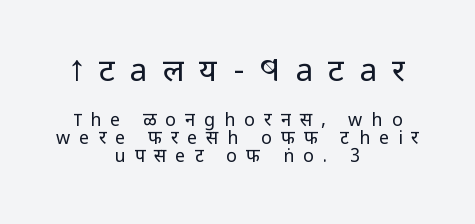
Q: Is the text bold? A: No.
Q: Is the text italic (slanted)? A: No, it is upright.
Q: Is the typeface a serif or a sans-serif typeface? A: Sans-serif.
Q: Is the text underlined? A: No.
Q: How is the paragraph aligned? A: Centered.
Q: Is the spacing between letters normal or unusually wide? A: Unusually wide.
Q: Is the spacing between lines tight, normal or loose? A: Tight.
Q: Which block of text is set in a larger size, the first (top) or the second (bottom)? A: The first (top) one.
Q: Width (condensed, normal, or wide)? A: Normal.
Q: Stroke contrast? A: Low.
Q: x-height? A: Medium.
Q: Monospaced? A: No.
